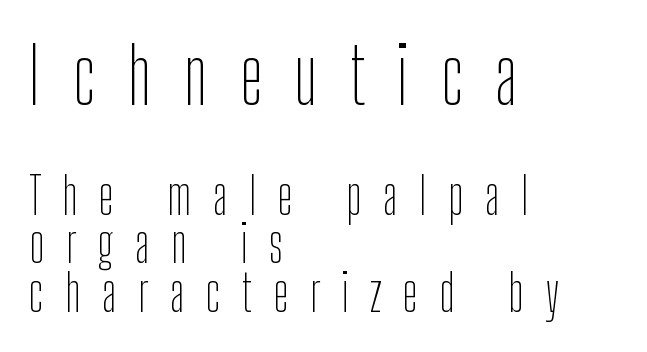
Italic: no, the glyphs are upright roman. Which chunk is bigger? The first one — the top block dwarfs the bottom. The block of text is dense from top to bottom, with scant space between rows. Here the designer chose a conventional face with non-uniform glyph widths. Each stroke keeps to a modest, everyday thickness or less. Look at the tracking — it's clearly loosened, letters drifting apart.
